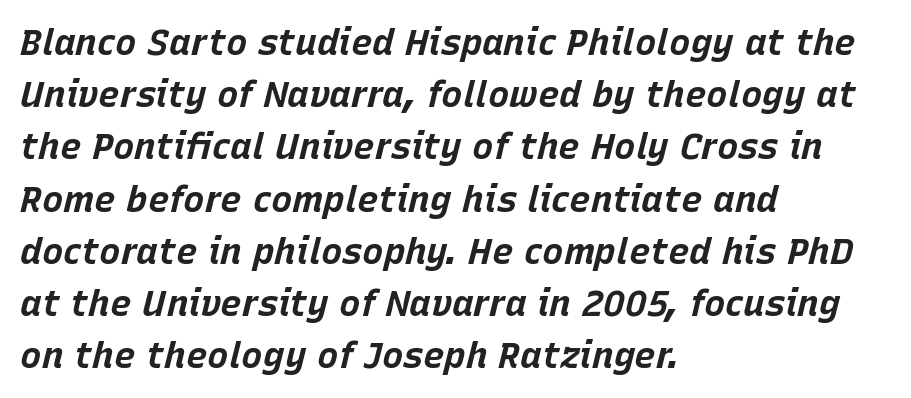
{"italic": "yes", "lean": "right", "slant_degrees": 15, "bold": "yes", "weight": "bold", "width": "normal", "stroke_contrast": "low", "x_height": "large", "monospaced": "no", "underline": "no", "align": "left", "line_spacing": "normal", "line_spacing_ratio": 1.45, "letter_spacing": "normal", "letter_spacing_em": 0.0, "glyph_px": 36}
